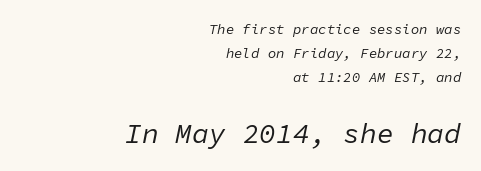
The image shows 28 px regular-weight type, italic (leaning right), monospaced; set right-aligned, line spacing 1.72x, normal letter spacing, not underlined; the second (bottom) block is 2.0x larger; low stroke contrast and a medium x-height.
